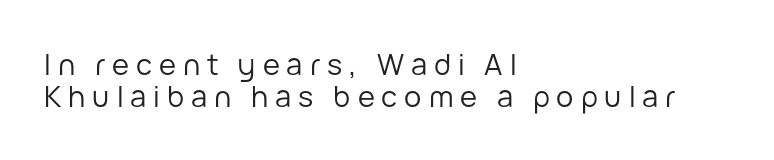
Each letter's strokes conclude bluntly, with no projecting serifs. Unmarked baselines from the first word to the last. What stands out about the letter spacing? Its width — letters are far apart. A light-to-regular cut is what we see here.
